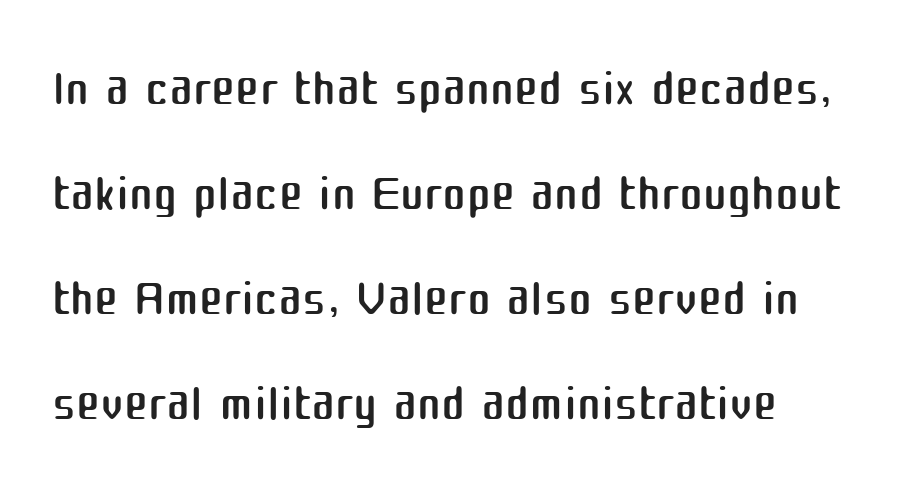
{"serif": "no", "italic": "no", "bold": "no", "weight": "regular", "width": "normal", "stroke_contrast": "medium", "x_height": "medium", "monospaced": "no", "underline": "no", "align": "left", "line_spacing": "normal", "line_spacing_ratio": 1.46, "letter_spacing": "normal", "letter_spacing_em": 0.0, "glyph_px": 72}
